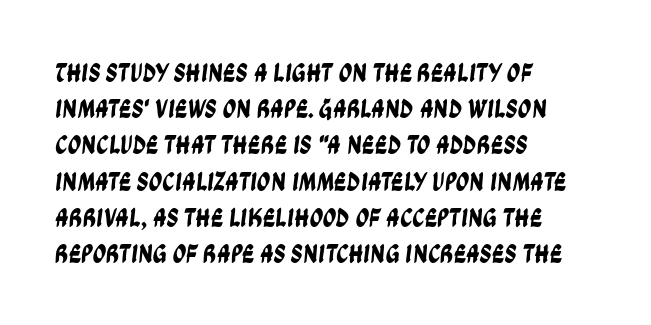
{"underline": "no", "align": "left", "line_spacing": "normal", "line_spacing_ratio": 1.34, "letter_spacing": "normal", "letter_spacing_em": 0.0, "glyph_px": 27}
